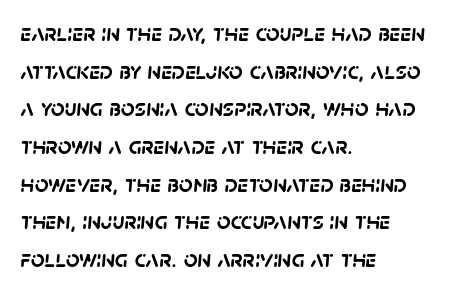
{"bold": "yes", "underline": "no", "align": "left", "line_spacing": "normal", "line_spacing_ratio": 1.57, "letter_spacing": "normal", "letter_spacing_em": 0.0, "glyph_px": 24}
